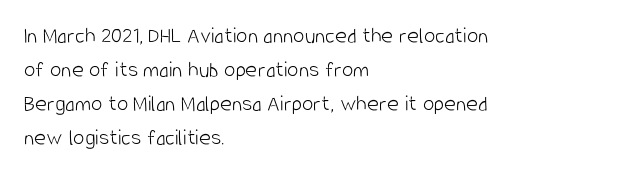
The image shows 23 px text type, upright; set left-aligned, normal line spacing (1.48x), normal letter spacing, not underlined.
